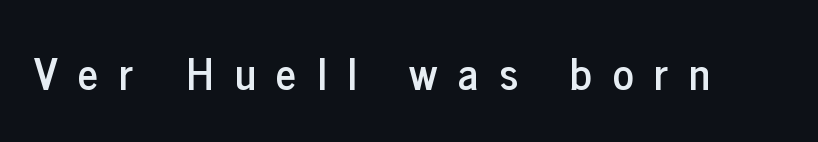
Q: Is the text italic (slanted)? A: No, it is upright.
Q: Is the typeface a serif or a sans-serif typeface? A: Sans-serif.
Q: Is the text underlined? A: No.
Q: Is the spacing between letters normal or unusually wide? A: Unusually wide.
Q: Width (condensed, normal, or wide)? A: Condensed.
Q: Stroke contrast? A: Low.
Q: x-height? A: Medium.
Q: Monospaced? A: No.
